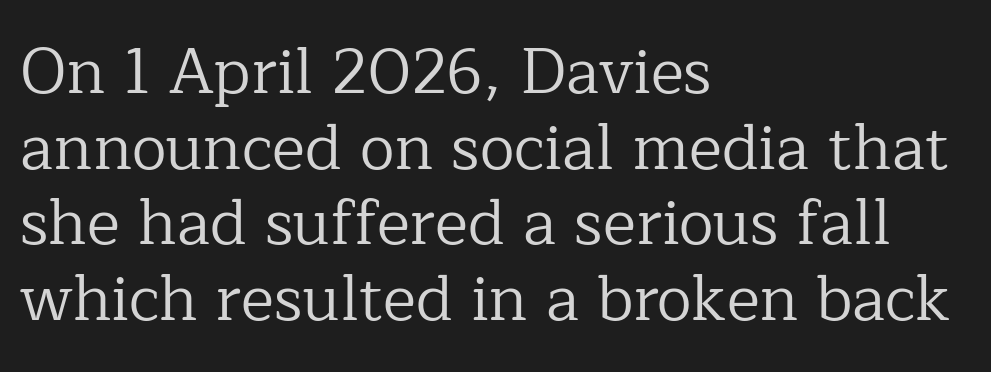
{"serif": "yes", "italic": "no", "bold": "no", "weight": "regular", "width": "normal", "stroke_contrast": "low", "x_height": "medium", "monospaced": "no", "underline": "no", "align": "left", "line_spacing_ratio": 1.2, "letter_spacing": "normal", "letter_spacing_em": 0.0, "glyph_px": 63}
